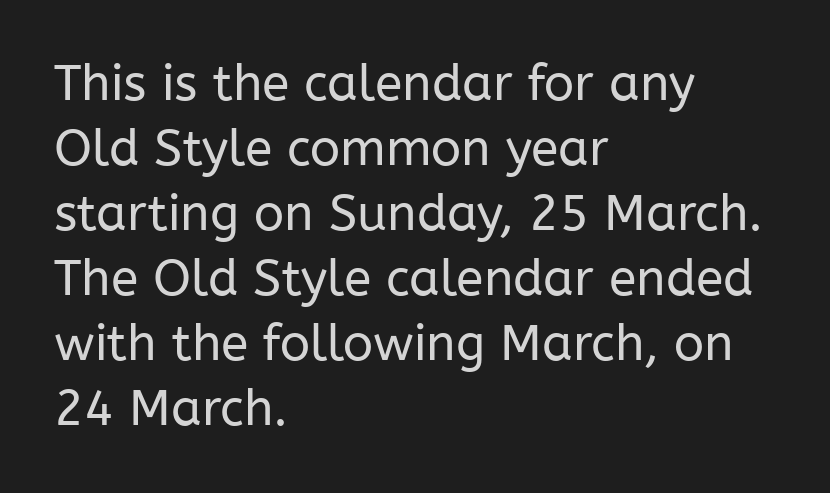
The font family rendered here belongs to the sans-serif group. Bold? No — there's no thickening of the strokes. Here the designer chose a conventional face with non-uniform glyph widths. The gap between lines stays unmarked. Normally led — the rows are evenly, conventionally spaced. Between one letter and the next there's only the usual sliver of space.
